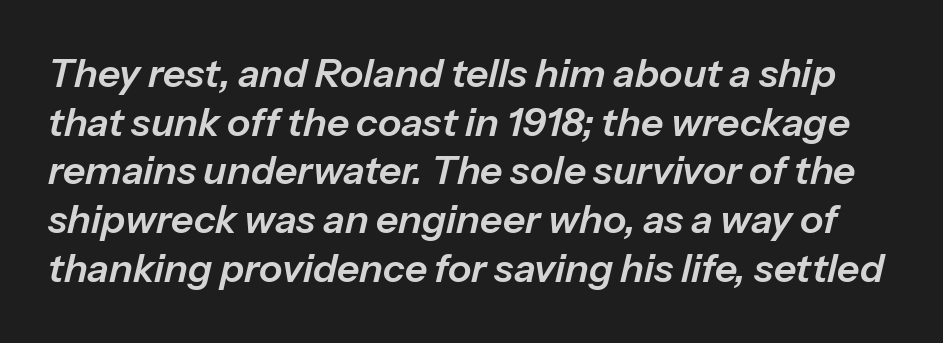
Character widths vary here, with narrow letters taking less room than wide ones. An italicized treatment has been applied to the whole sample. The specimen omits any rule beneath the text block's lines. These lines keep a tight, regular rhythm from letter to letter. A typesetter would call this leading conventional body-copy spacing.
